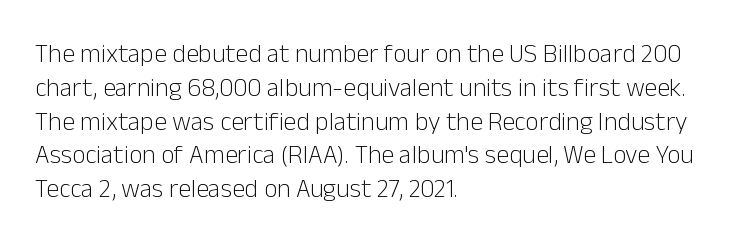
The image shows 26 px text type, upright; set left-aligned, normal line spacing (1.3x), normal letter spacing, not underlined.
